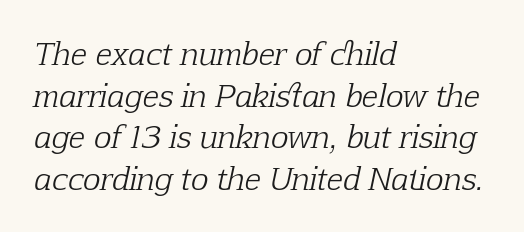
The image shows 30 px light serif type, italic (leaning right); set left-aligned, normal line spacing (1.39x), normal letter spacing, not underlined; low stroke contrast and a medium x-height.
